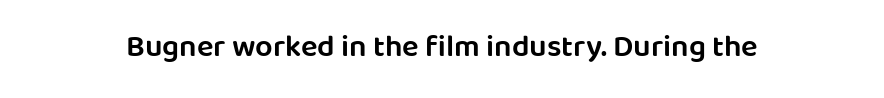
This rendering employs a face without finishing strokes, i.e., a sans-serif. Every character sits straight up, as roman type does. The tracking reads as untouched default to a designer's eye. The foot of each line stays bare and open. A bit beefed up — I'd call it semibold rather than bold. Varying glyph widths throughout — classic text-font behaviour.
